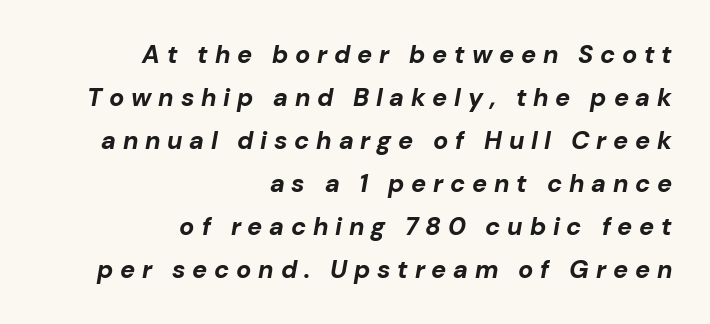
{"italic": "yes", "lean": "right", "slant_degrees": 10, "bold": "yes", "underline": "no", "align": "right", "line_spacing_ratio": 1.72, "letter_spacing": "wide", "letter_spacing_em": 0.27, "glyph_px": 25}
